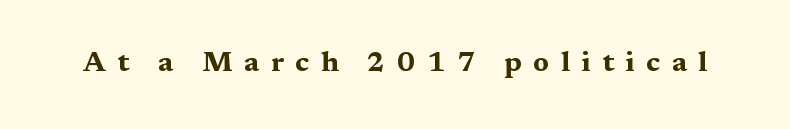
Q: Is the text bold? A: Yes.
Q: Is the text italic (slanted)? A: No, it is upright.
Q: Is the typeface a serif or a sans-serif typeface? A: Serif.
Q: Is the text underlined? A: No.
Q: Is the spacing between letters normal or unusually wide? A: Unusually wide.
Q: Width (condensed, normal, or wide)? A: Wide.
Q: Stroke contrast? A: Medium.
Q: x-height? A: Medium.
Q: Monospaced? A: No.
